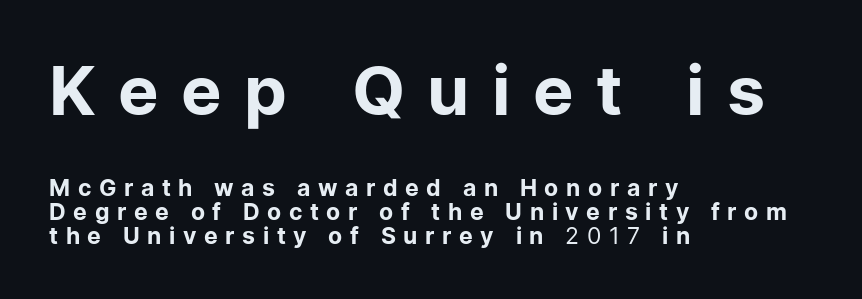
The face looks like a standard text weight, possibly lighter. The block of text is dense from top to bottom, with scant space between rows. This sample has the flowing, uneven cadence of proportional lettering. The passage shown is typeset with a sans-serif family. Ascenders rise straight up at ninety degrees.
